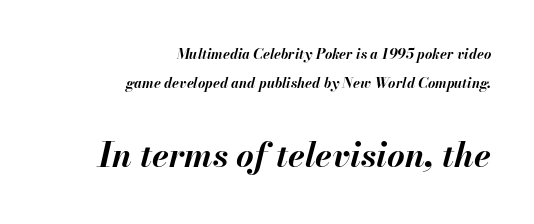
The image shows 34 px bold type, italic (leaning right); set right-aligned, loose line spacing (2.05x), normal letter spacing, not underlined; the second (bottom) block is 2.43x larger; medium stroke contrast and a small x-height.
